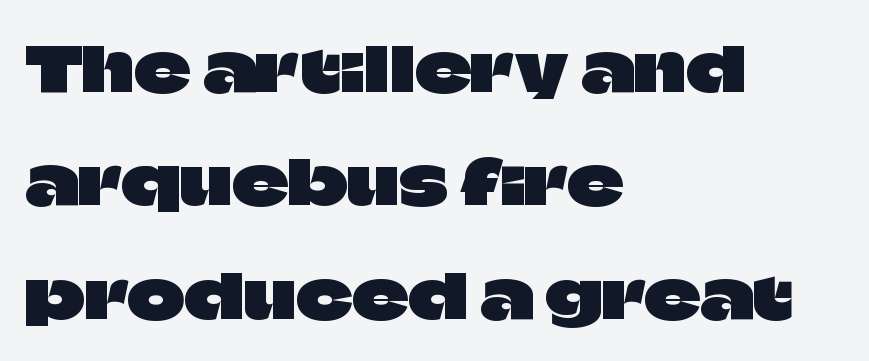
Q: Is the text italic (slanted)? A: No, it is upright.
Q: Is the typeface a serif or a sans-serif typeface? A: Sans-serif.
Q: Is the text underlined? A: No.
Q: How is the paragraph aligned? A: Left-aligned.
Q: Is the spacing between letters normal or unusually wide? A: Normal.
Q: Width (condensed, normal, or wide)? A: Normal.
Q: Stroke contrast? A: Low.
Q: x-height? A: Large.
Q: Monospaced? A: No.
